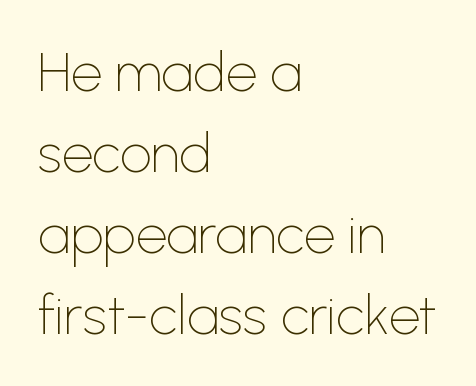
{"serif": "no", "italic": "no", "bold": "no", "weight": "thin", "width": "normal", "stroke_contrast": "low", "x_height": "medium", "monospaced": "no", "underline": "no", "align": "left", "line_spacing": "normal", "line_spacing_ratio": 1.47, "letter_spacing": "normal", "letter_spacing_em": 0.0, "glyph_px": 55}
